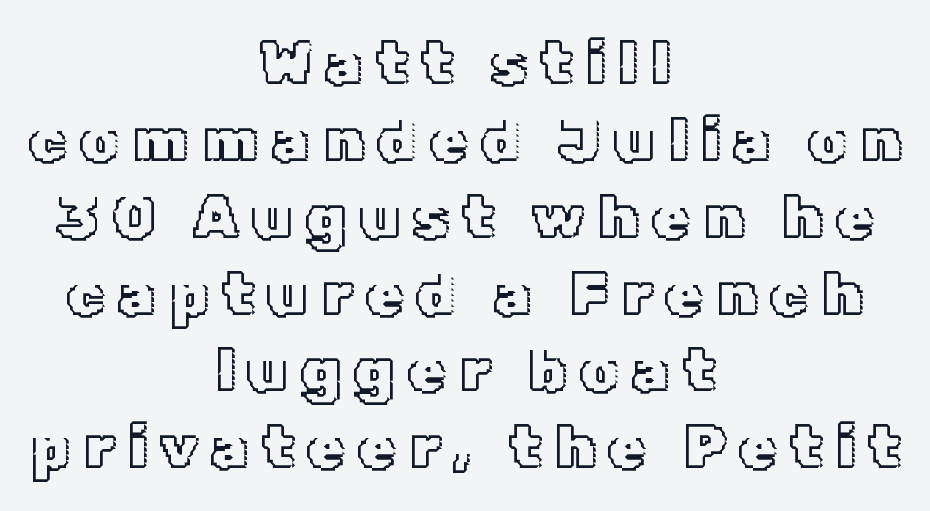
Q: Is the text italic (slanted)? A: No, it is upright.
Q: Is the text underlined? A: No.
Q: How is the paragraph aligned? A: Centered.
Q: Is the spacing between letters normal or unusually wide? A: Unusually wide.
Q: Is the spacing between lines tight, normal or loose? A: Normal.
Q: Width (condensed, normal, or wide)? A: Normal.
Q: x-height? A: Medium.
Q: Monospaced? A: No.
